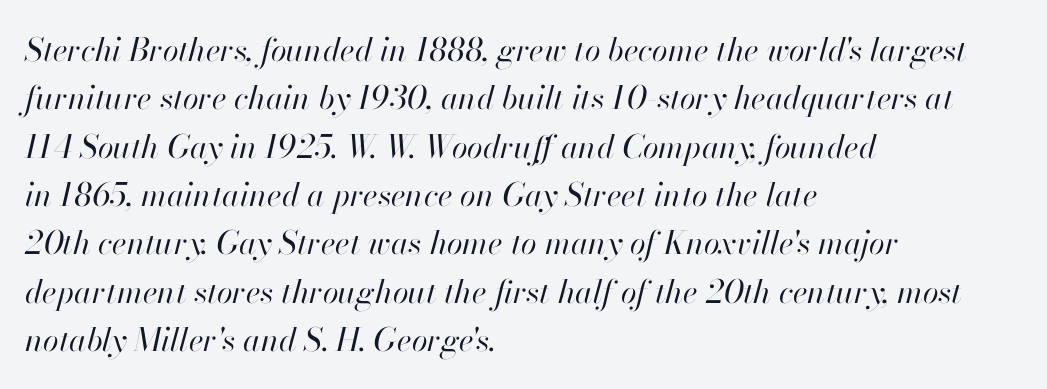
Q: Is the text bold? A: No.
Q: Is the text italic (slanted)? A: Yes, it leans right by about 13 degrees.
Q: Is the text underlined? A: No.
Q: How is the paragraph aligned? A: Left-aligned.
Q: Is the spacing between letters normal or unusually wide? A: Normal.
Q: Is the spacing between lines tight, normal or loose? A: Normal.
Q: Width (condensed, normal, or wide)? A: Normal.
Q: Stroke contrast? A: High.
Q: x-height? A: Small.
Q: Monospaced? A: No.
